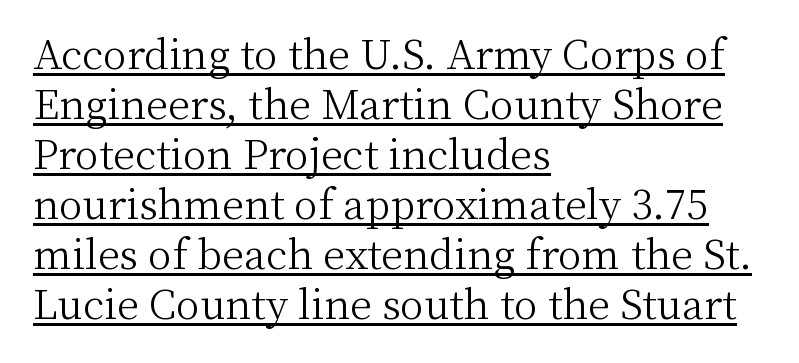
Q: Is the text bold? A: No.
Q: Is the text italic (slanted)? A: No, it is upright.
Q: Is the typeface a serif or a sans-serif typeface? A: Serif.
Q: Is the text underlined? A: Yes.
Q: How is the paragraph aligned? A: Left-aligned.
Q: Is the spacing between letters normal or unusually wide? A: Normal.
Q: Is the spacing between lines tight, normal or loose? A: Normal.
Q: Width (condensed, normal, or wide)? A: Normal.
Q: Stroke contrast? A: Medium.
Q: x-height? A: Medium.
Q: Monospaced? A: No.
